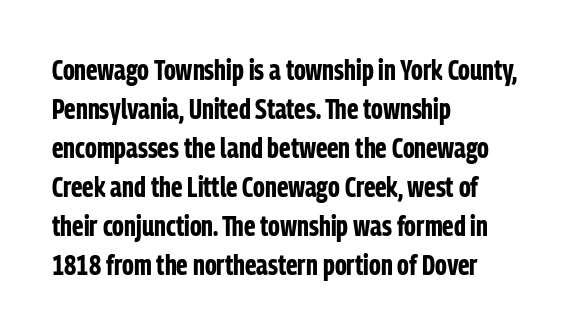
The image shows 28 px bold, condensed sans-serif type, upright; set left-aligned, normal line spacing (1.39x), normal letter spacing, not underlined; low stroke contrast and a medium x-height.
